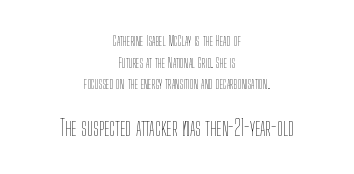
{"italic": "no", "bold": "no", "underline": "no", "align": "center", "line_spacing": "normal", "line_spacing_ratio": 1.54, "letter_spacing": "normal", "letter_spacing_em": 0.0, "larger_block": "second", "size_ratio": 1.57, "glyph_px": 22}
